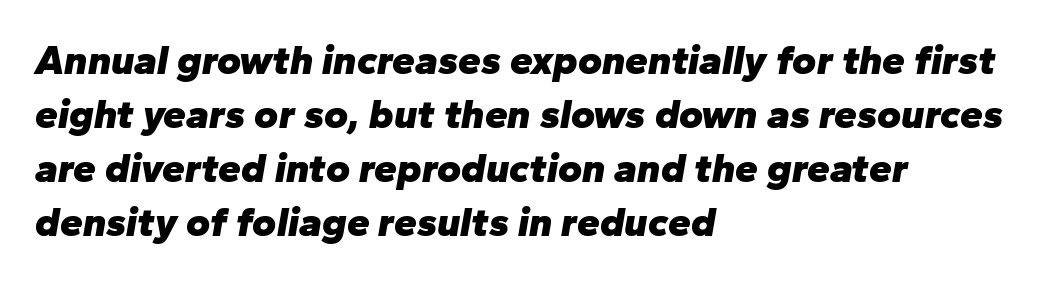
The image shows 41 px heavy type, italic (leaning right); set left-aligned, normal line spacing (1.32x), normal letter spacing, not underlined; low stroke contrast and a medium x-height.
